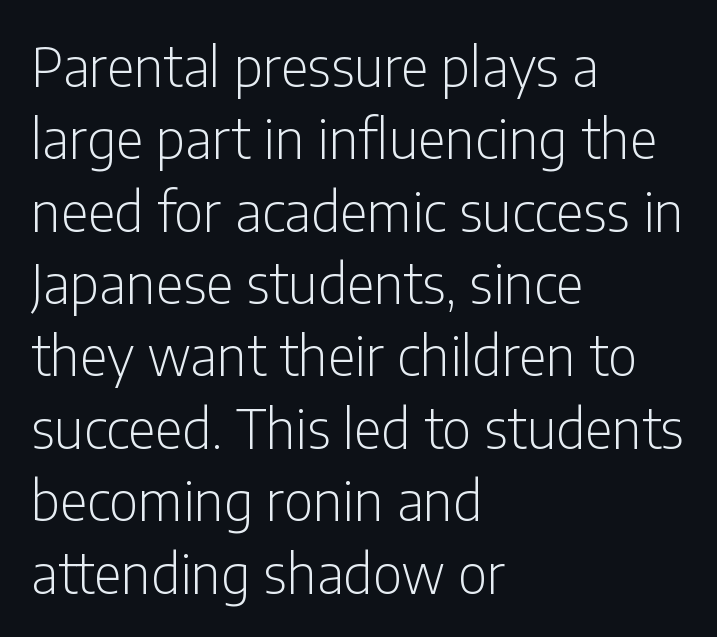
The typesetting does not lean heavy: it is not bold. Posture: upright roman. Does the copy run flush right? No — it runs flush left. These lines are rendered in a variable-pitch font. Each new line begins a customary step beneath the previous one.
